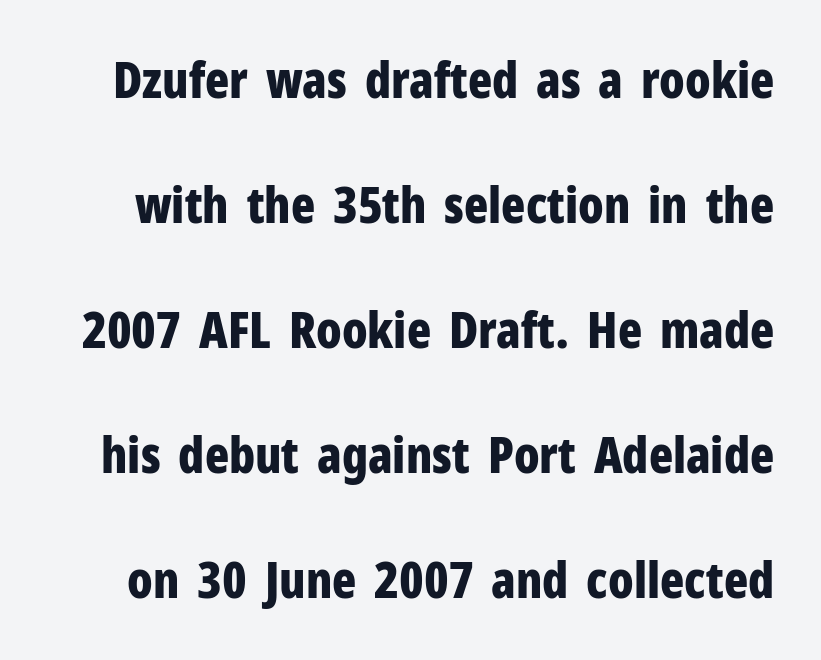
Q: Is the text bold? A: Yes.
Q: Is the text italic (slanted)? A: No, it is upright.
Q: Is the typeface a serif or a sans-serif typeface? A: Sans-serif.
Q: Is the text underlined? A: No.
Q: Is the spacing between letters normal or unusually wide? A: Normal.
Q: Is the spacing between lines tight, normal or loose? A: Loose.
Q: Width (condensed, normal, or wide)? A: Condensed.
Q: Stroke contrast? A: Low.
Q: x-height? A: Medium.
Q: Monospaced? A: No.
